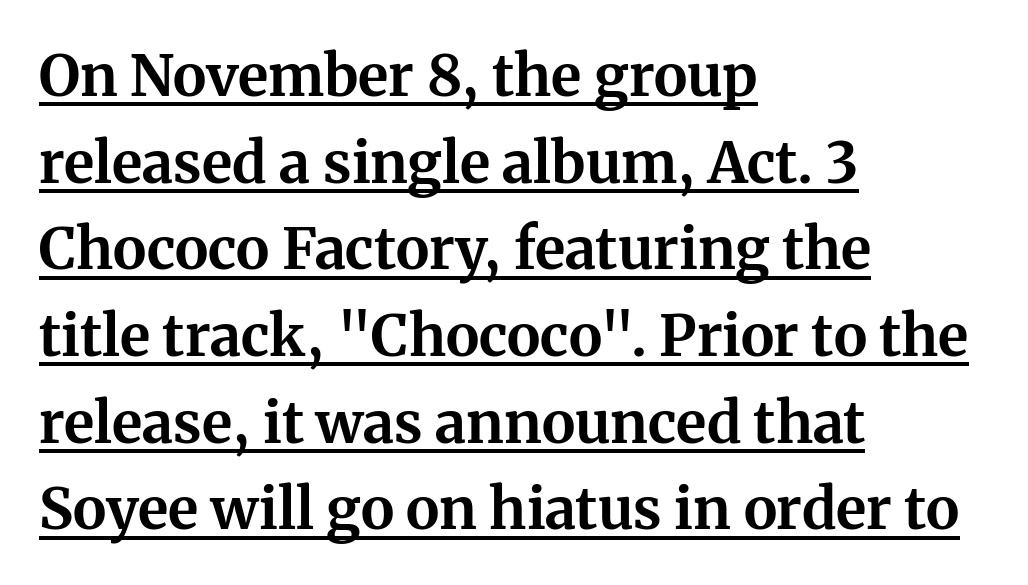
Q: Is the text bold? A: Yes.
Q: Is the text italic (slanted)? A: No, it is upright.
Q: Is the typeface a serif or a sans-serif typeface? A: Serif.
Q: Is the text underlined? A: Yes.
Q: How is the paragraph aligned? A: Left-aligned.
Q: Is the spacing between letters normal or unusually wide? A: Normal.
Q: Is the spacing between lines tight, normal or loose? A: Normal.
Q: Width (condensed, normal, or wide)? A: Normal.
Q: Stroke contrast? A: Medium.
Q: x-height? A: Medium.
Q: Monospaced? A: No.
